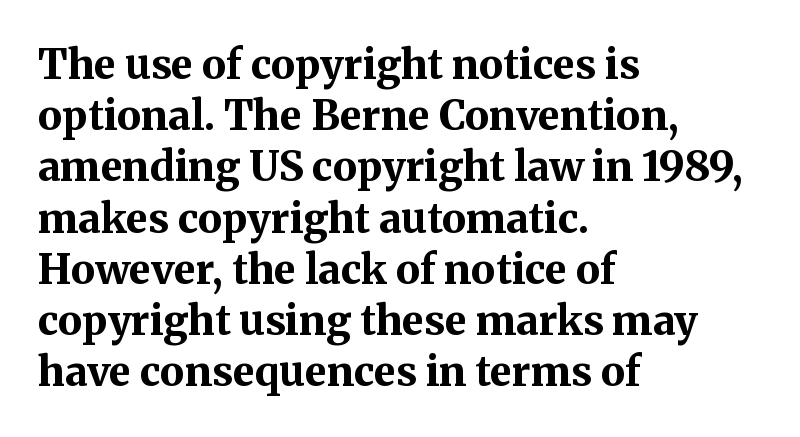
{"serif": "yes", "italic": "no", "bold": "yes", "weight": "bold", "width": "normal", "stroke_contrast": "medium", "x_height": "medium", "monospaced": "no", "underline": "no", "align": "left", "line_spacing": "normal", "line_spacing_ratio": 1.25, "letter_spacing": "normal", "letter_spacing_em": 0.0, "glyph_px": 41}
